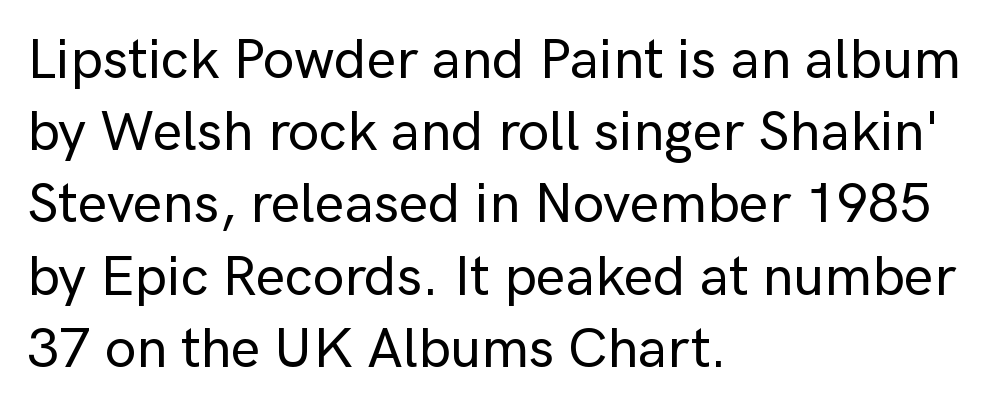
The image shows 56 px sans-serif type, upright; set left-aligned, normal line spacing (1.29x), normal letter spacing, not underlined; low stroke contrast and a medium x-height.
